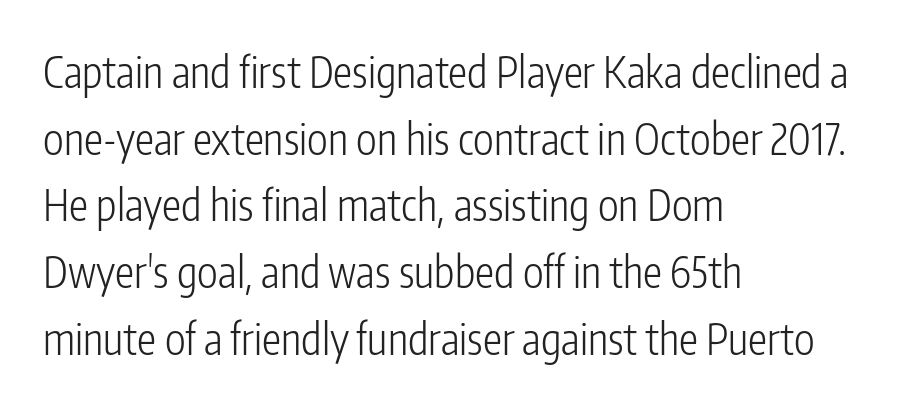
{"serif": "no", "italic": "no", "bold": "no", "weight": "light", "width": "condensed", "stroke_contrast": "low", "x_height": "medium", "monospaced": "no", "underline": "no", "align": "left", "line_spacing": "normal", "line_spacing_ratio": 1.55, "letter_spacing": "normal", "letter_spacing_em": 0.0, "glyph_px": 43}
